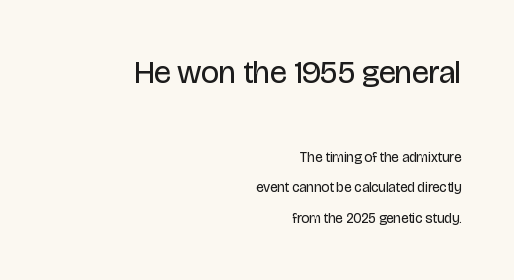
The image shows 32 px regular-weight, condensed sans-serif type, upright; set right-aligned, loose line spacing (2.17x), normal letter spacing, not underlined; the first (top) block is 2.29x larger; low stroke contrast and a large x-height.
